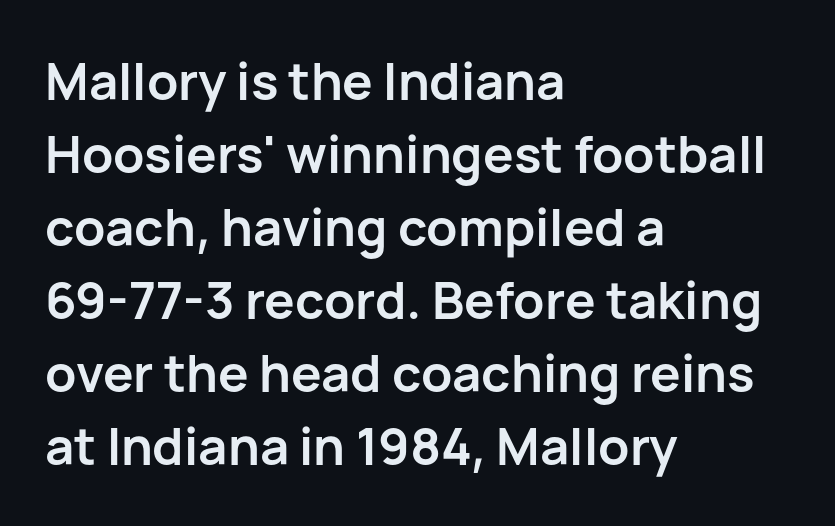
{"serif": "no", "italic": "no", "bold": "yes", "weight": "semibold", "width": "normal", "stroke_contrast": "low", "x_height": "medium", "monospaced": "no", "underline": "no", "align": "left", "line_spacing": "normal", "line_spacing_ratio": 1.43, "letter_spacing": "normal", "letter_spacing_em": 0.0, "glyph_px": 51}
